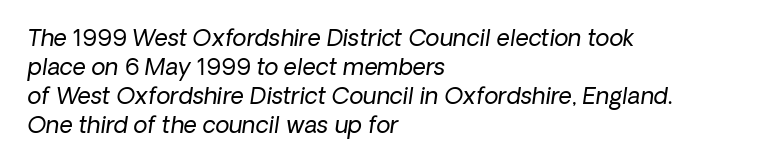
The rendering uses a moderate line-height, typical for paragraphs. The face used here has a pronounced slope to its letters. The type is set solid horizontally, with unmodified tracking. Vertical stems look standard width or narrower in stroke.
